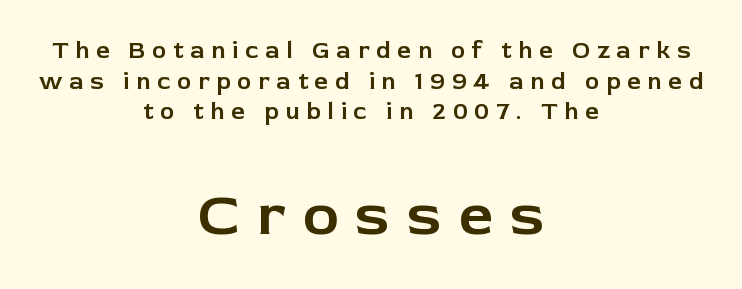
Q: Is the text italic (slanted)? A: No, it is upright.
Q: Is the typeface a serif or a sans-serif typeface? A: Sans-serif.
Q: Is the text underlined? A: No.
Q: How is the paragraph aligned? A: Centered.
Q: Is the spacing between letters normal or unusually wide? A: Unusually wide.
Q: Is the spacing between lines tight, normal or loose? A: Normal.
Q: Which block of text is set in a larger size, the first (top) or the second (bottom)? A: The second (bottom) one.
Q: Width (condensed, normal, or wide)? A: Normal.
Q: Stroke contrast? A: Low.
Q: x-height? A: Medium.
Q: Monospaced? A: No.
